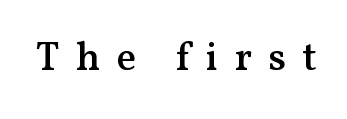
{"serif": "yes", "italic": "no", "bold": "semi", "weight": "semibold", "width": "normal", "stroke_contrast": "medium", "x_height": "medium", "monospaced": "no", "underline": "no", "letter_spacing": "wide", "letter_spacing_em": 0.4, "glyph_px": 40}
